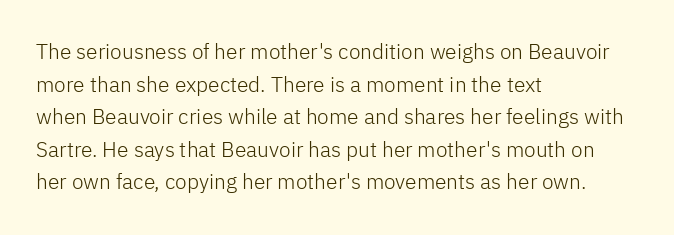
Q: Is the text bold? A: No.
Q: Is the text italic (slanted)? A: No, it is upright.
Q: Is the text underlined? A: No.
Q: How is the paragraph aligned? A: Left-aligned.
Q: Is the spacing between letters normal or unusually wide? A: Normal.
Q: Is the spacing between lines tight, normal or loose? A: Normal.
